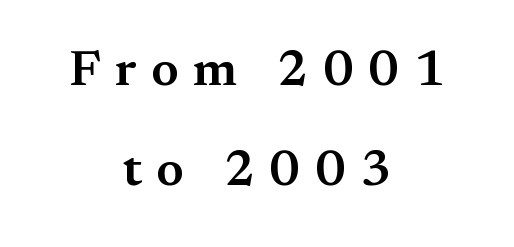
Q: Is the text bold? A: Semi-bold.
Q: Is the text italic (slanted)? A: No, it is upright.
Q: Is the typeface a serif or a sans-serif typeface? A: Serif.
Q: Is the text underlined? A: No.
Q: How is the paragraph aligned? A: Centered.
Q: Is the spacing between letters normal or unusually wide? A: Unusually wide.
Q: Is the spacing between lines tight, normal or loose? A: Loose.
Q: Width (condensed, normal, or wide)? A: Normal.
Q: Stroke contrast? A: Medium.
Q: x-height? A: Small.
Q: Monospaced? A: No.
